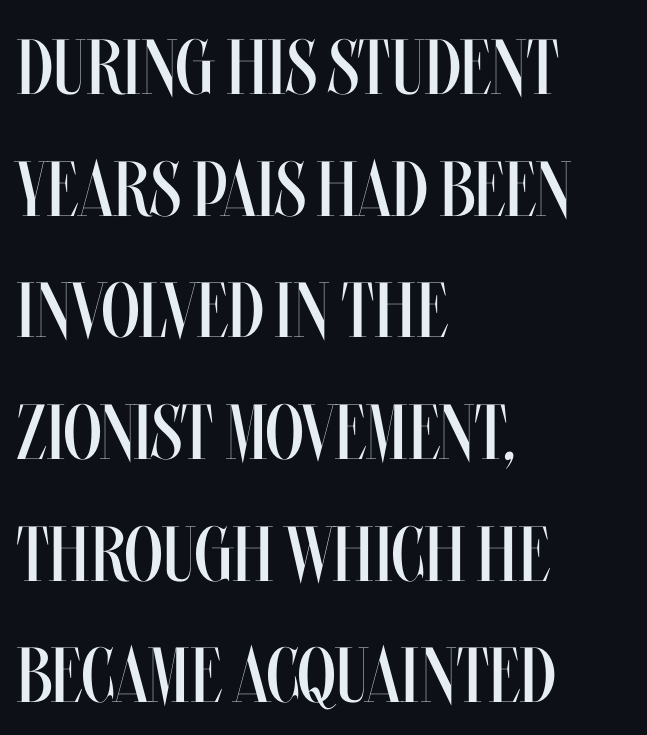
Q: Is the text bold? A: No.
Q: Is the text italic (slanted)? A: No, it is upright.
Q: Is the text underlined? A: No.
Q: How is the paragraph aligned? A: Left-aligned.
Q: Is the spacing between letters normal or unusually wide? A: Normal.
Q: Is the spacing between lines tight, normal or loose? A: Normal.
Q: Width (condensed, normal, or wide)? A: Condensed.
Q: Stroke contrast? A: Medium.
Q: x-height? A: Large.
Q: Monospaced? A: No.
